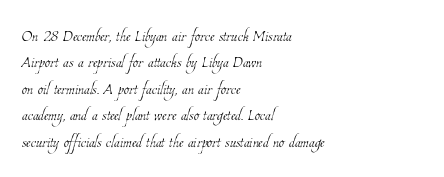
Q: Is the text bold? A: No.
Q: Is the text underlined? A: No.
Q: How is the paragraph aligned? A: Left-aligned.
Q: Is the spacing between letters normal or unusually wide? A: Normal.
Q: Is the spacing between lines tight, normal or loose? A: Normal.
